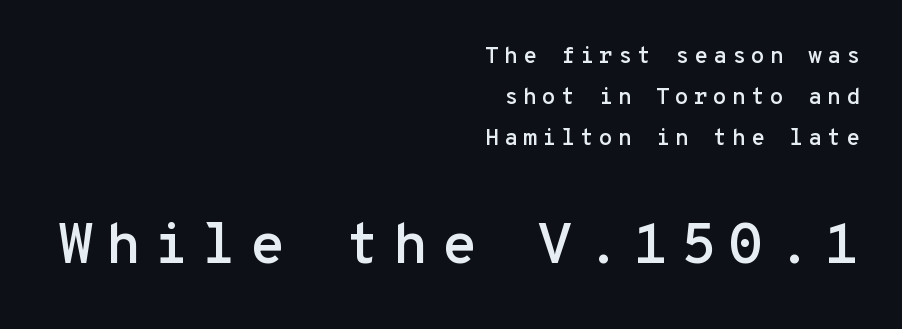
Letter spacing: wide. I'd call this a sans setting — the letters go barefoot. In this sample the second text group is rendered at the bigger scale. The lettering holds an erect, upright posture throughout.
